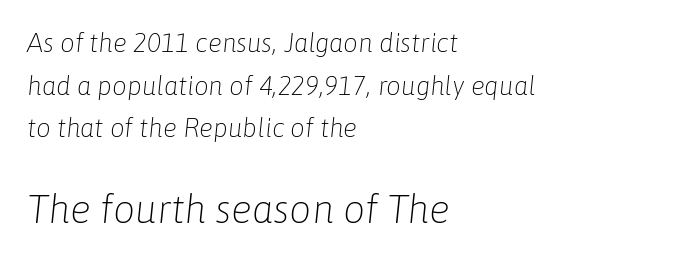
Q: Is the text bold? A: No.
Q: Is the text italic (slanted)? A: Yes, it leans right by about 6 degrees.
Q: Is the text underlined? A: No.
Q: How is the paragraph aligned? A: Left-aligned.
Q: Is the spacing between letters normal or unusually wide? A: Normal.
Q: Is the spacing between lines tight, normal or loose? A: Normal.
Q: Which block of text is set in a larger size, the first (top) or the second (bottom)? A: The second (bottom) one.
Q: Width (condensed, normal, or wide)? A: Normal.
Q: Stroke contrast? A: Low.
Q: x-height? A: Medium.
Q: Monospaced? A: No.
